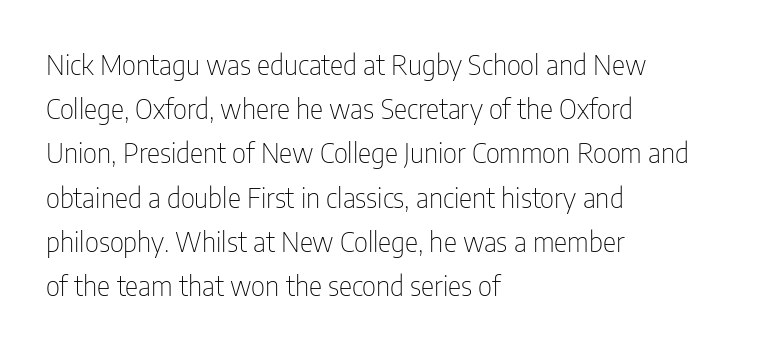
Type style note: lacks serifs. You could not count columns in this text — the font is proportionally spaced. This sample keeps an unexceptional amount of space between lines. Descenders are the only things crossing below the line. Nothing heavy about these letters — not bold at all.
